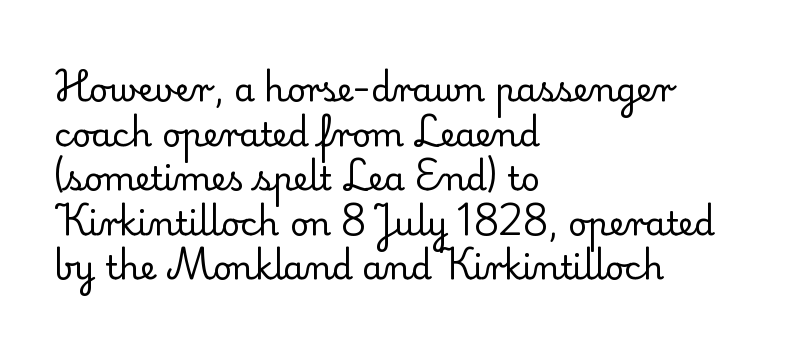
The gap between lines stays unmarked. Is this a fixed-width face? No — the glyphs have proportional, varying widths. Inter-character spacing is left at the font's built-in metrics. These lines stack with their left ends in a neat column.
